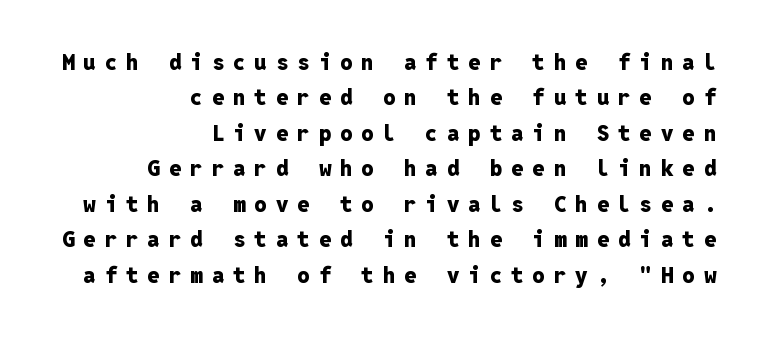
The image shows 22 px bold type, upright; set right-aligned, normal line spacing (1.61x), unusually wide letter spacing (+0.41 em), not underlined.
